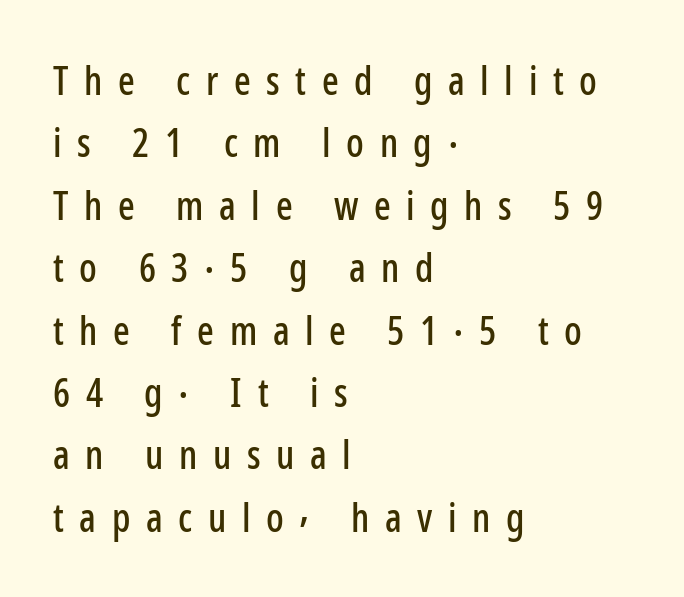
The image shows 39 px condensed sans-serif type, upright; set left-aligned, normal line spacing (1.6x), unusually wide letter spacing (+0.4 em), not underlined; low stroke contrast and a medium x-height.
